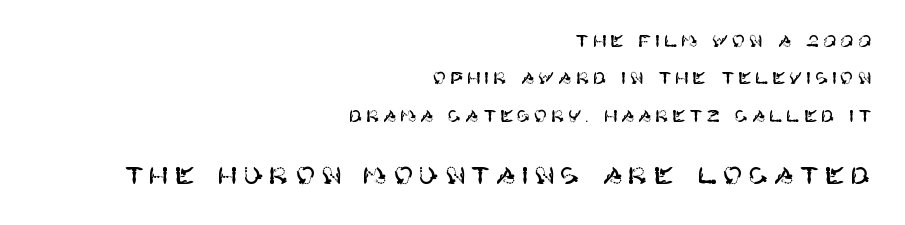
Compared with a flush-left layout, this one pins lines to the opposite, right side. Style check: upright. Regarding leading, the lines here are spaced well apart. Bigger letters appear in the bottom chunk; the top chunk is reduced. Check the space under the baseline: it is left empty. How are the letters spaced? Widely, with obvious added tracking.
